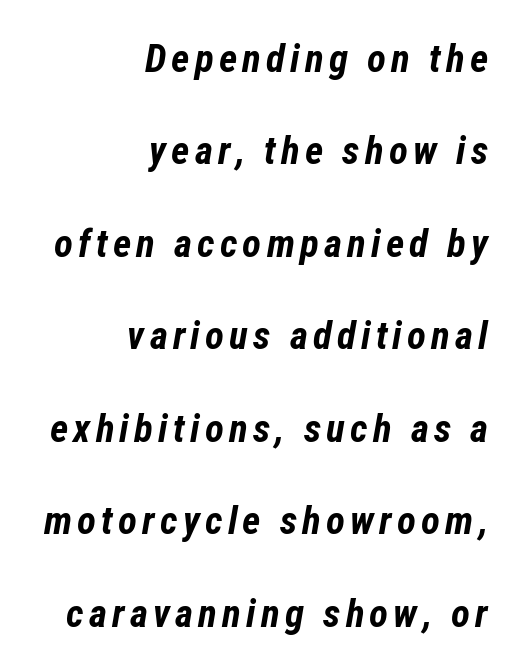
Do the characters align in a grid? No, the font is proportional. Style check: oblique. The leading is generous, giving the passage an open texture. The passage shown is not underscored anywhere. In CSS terms this would be text-align: right.
